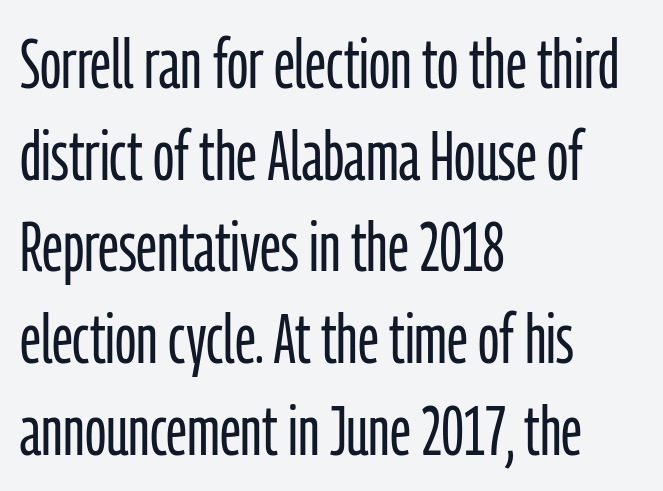
Serifs: no, the terminals of the letterforms are clean. The gap between lines stays unmarked. Every character sits straight up, as roman type does. Leading matches the norm, producing a regular column. Tracking here is standard; glyphs follow each other at the usual distance.
